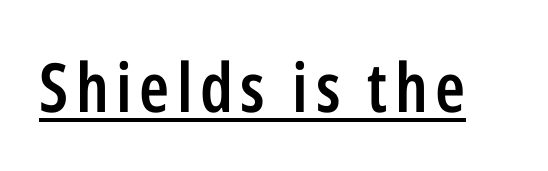
The image shows 68 px semibold, condensed sans-serif type, upright; set underlined; low stroke contrast and a medium x-height.
